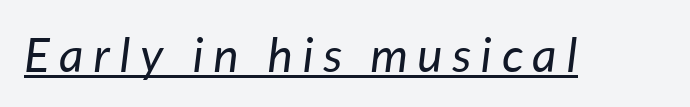
The image shows 48 px regular-weight type, italic (leaning right); set unusually wide letter spacing (+0.2 em), underlined; low stroke contrast and a medium x-height.
